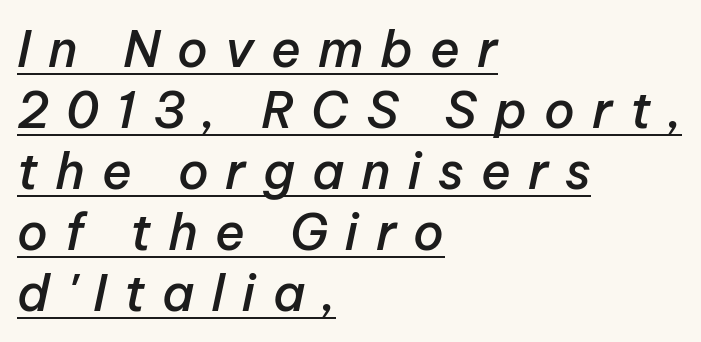
The image shows 50 px semibold type, italic (leaning right); set left-aligned, line spacing 1.22x, unusually wide letter spacing (+0.34 em), underlined; low stroke contrast and a medium x-height.
